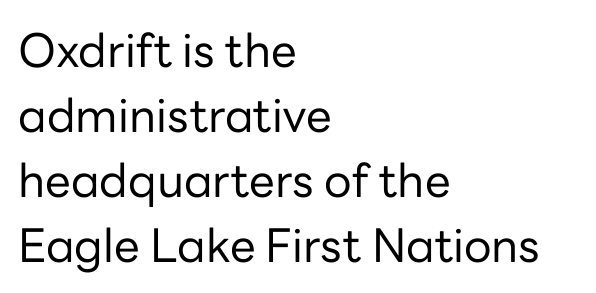
Leading: standard. Nothing sits at the stroke ends, so this counts as sans-serif. Quick note: not italic, upright. A clean baseline with only descenders dipping below it.
